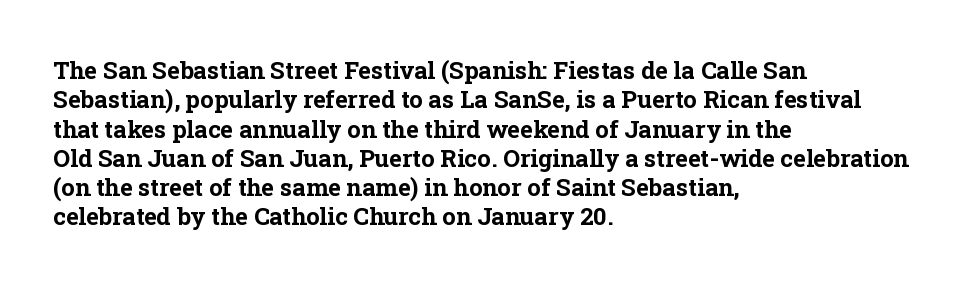
Q: Is the text bold? A: Yes.
Q: Is the text italic (slanted)? A: No, it is upright.
Q: Is the text underlined? A: No.
Q: How is the paragraph aligned? A: Left-aligned.
Q: Is the spacing between letters normal or unusually wide? A: Normal.
